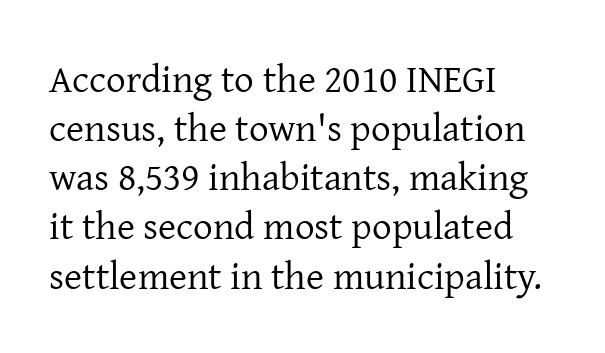
Q: Is the text bold? A: No.
Q: Is the text italic (slanted)? A: No, it is upright.
Q: Is the typeface a serif or a sans-serif typeface? A: Serif.
Q: Is the text underlined? A: No.
Q: How is the paragraph aligned? A: Left-aligned.
Q: Is the spacing between letters normal or unusually wide? A: Normal.
Q: Is the spacing between lines tight, normal or loose? A: Normal.
Q: Width (condensed, normal, or wide)? A: Normal.
Q: Stroke contrast? A: Low.
Q: x-height? A: Medium.
Q: Monospaced? A: No.
